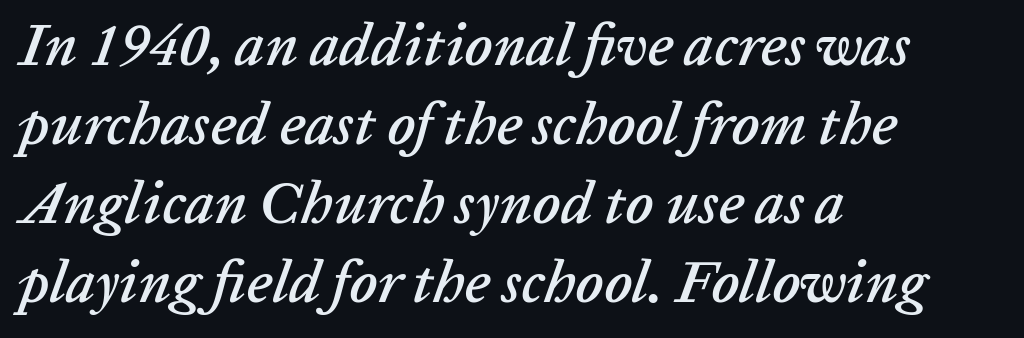
The zone under the glyphs is completely vacant. You could not count columns in this text — the font is proportionally spaced. The rows are spaced the way most documents space them. A typesetter would mark this as italic. Look at the tracking — it's just the regular setting, nothing added. One-word summary of the alignment: left.
